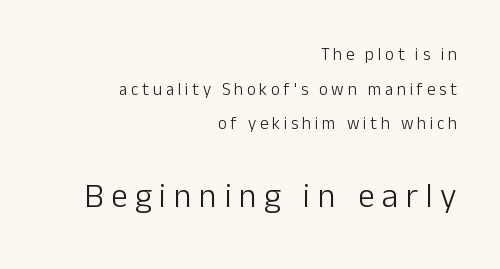
{"serif": "no", "italic": "no", "bold": "no", "weight": "light", "width": "normal", "stroke_contrast": "low", "x_height": "medium", "monospaced": "no", "underline": "no", "align": "right", "line_spacing": "loose", "line_spacing_ratio": 2.04, "letter_spacing": "wide", "letter_spacing_em": 0.22, "larger_block": "second", "size_ratio": 2.0, "glyph_px": 34}
